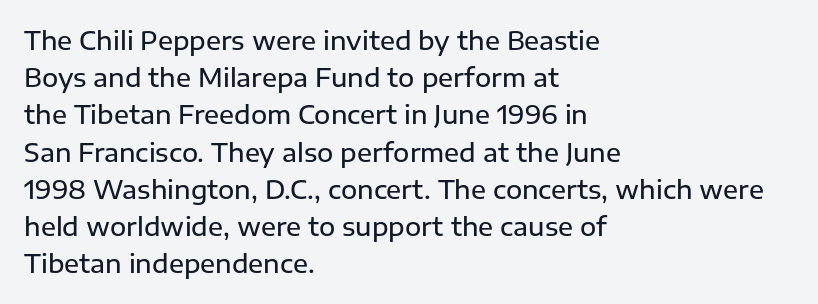
Normally led — the rows are evenly, conventionally spaced. Strokes here are thickened, but only to semibold level. Tracking value appears to be zero — textbook default spacing. A roman cut, with each character standing at attention. Teacher's note: observe the even left margin — that is flush-left alignment.
